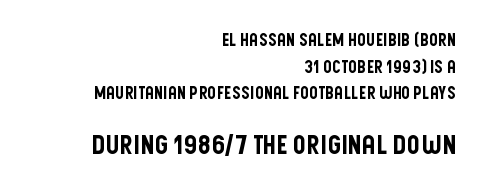
All the whitespace from short lines collects on the left. The gap between lines stays unmarked. If you squint, the bottom block still reads clearly — it's the larger of the two. Tracking here is standard; glyphs follow each other at the usual distance. Posture: upright roman.
